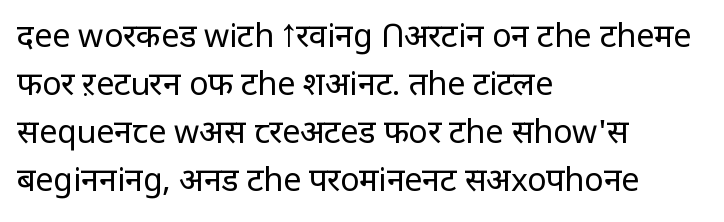
Tracking value appears to be zero — textbook default spacing. Vertical stems look standard width or narrower in stroke. The strip under each line holds only bare page. Left-aligned paragraph, ragged on the right.
